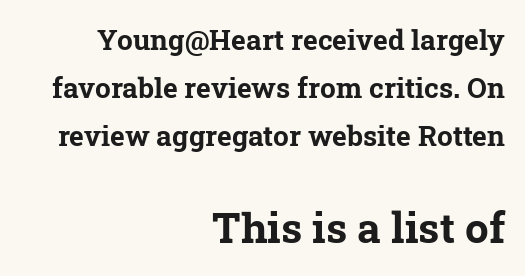
{"serif": "yes", "bold": "yes", "weight": "bold", "width": "normal", "stroke_contrast": "low", "x_height": "medium", "monospaced": "no", "underline": "no", "align": "right", "line_spacing_ratio": 1.72, "letter_spacing": "normal", "letter_spacing_em": 0.0, "larger_block": "second", "size_ratio": 1.5, "glyph_px": 42}
